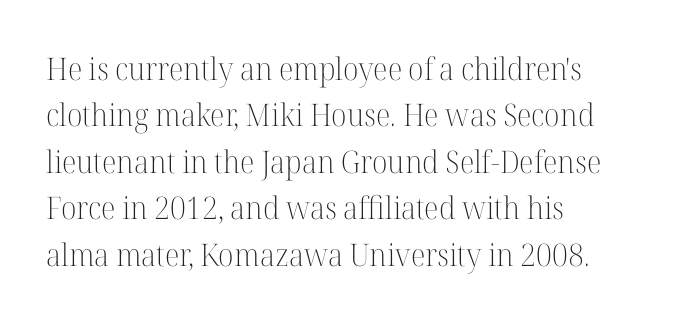
What stands out about the letter spacing? Nothing — it is the standard amount. A normal amount of white space separates one row of letters from the next. The rag falls on the right side of this text block. Is this a heavy cut? Hardly; it is regular or lighter. The foot of each line stays bare and open. No italicization has been applied; the sample stays upright.
